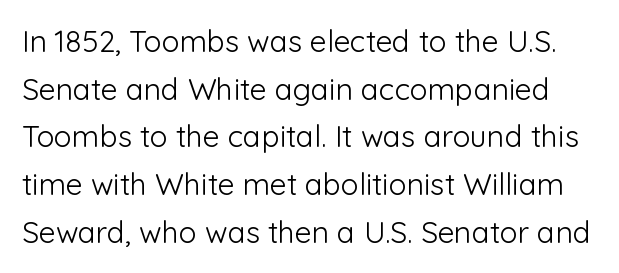
{"serif": "no", "italic": "no", "bold": "no", "weight": "light", "width": "normal", "stroke_contrast": "low", "x_height": "medium", "monospaced": "no", "underline": "no", "line_spacing": "normal", "line_spacing_ratio": 1.59, "letter_spacing": "normal", "letter_spacing_em": 0.0, "glyph_px": 30}
